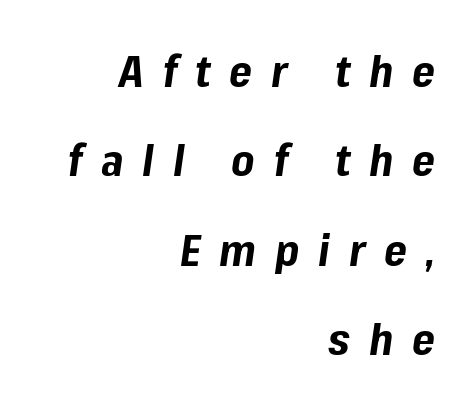
The image shows 44 px bold type, italic (leaning right); set right-aligned, loose line spacing (2.03x), unusually wide letter spacing (+0.43 em), not underlined; low stroke contrast and a medium x-height.
